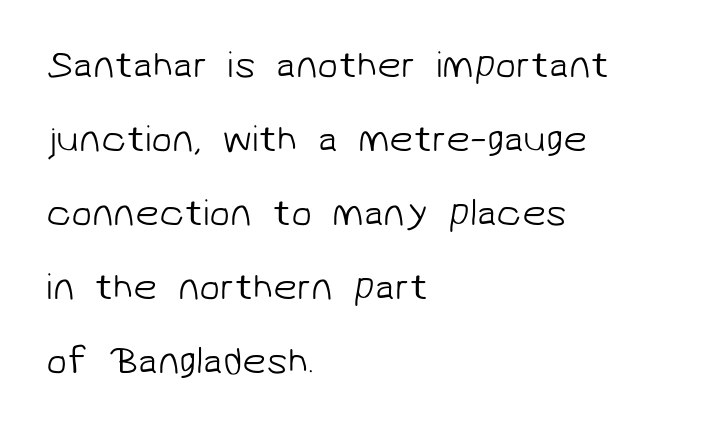
The image shows 38 px light sans-serif type; set left-aligned, loose line spacing (1.95x), normal letter spacing, not underlined; low stroke contrast and a medium x-height.
